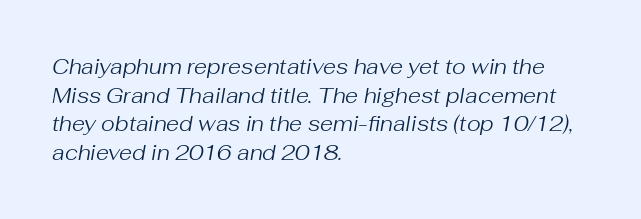
Q: Is the text bold? A: No.
Q: Is the text italic (slanted)? A: Yes, it leans right by about 10 degrees.
Q: Is the text underlined? A: No.
Q: How is the paragraph aligned? A: Left-aligned.
Q: Is the spacing between letters normal or unusually wide? A: Normal.
Q: Is the spacing between lines tight, normal or loose? A: Normal.
